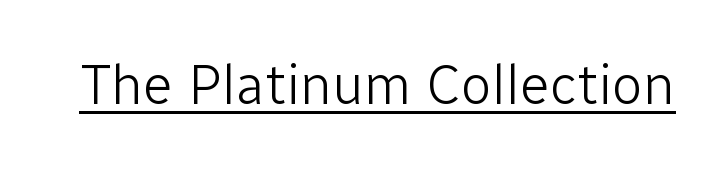
{"serif": "no", "italic": "no", "bold": "no", "weight": "light", "width": "normal", "stroke_contrast": "low", "x_height": "medium", "monospaced": "no", "underline": "yes", "letter_spacing": "normal", "letter_spacing_em": 0.0, "glyph_px": 56}
